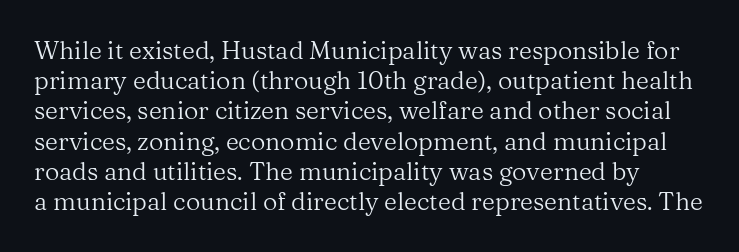
The lettering holds an erect, upright posture throughout. Caption: standard tracking, unaltered. Stroke thickness stays within the range of a standard reading face or lighter. The baseline area is clear.
